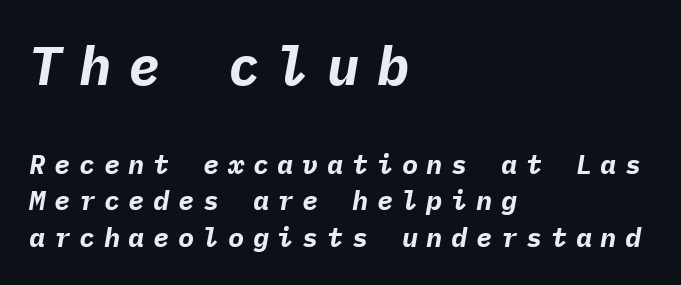
The letters march in equal steps, a hallmark of fixed-pitch type. Compared with an ordinary text face, these strokes are far heavier — a full bold. Regular leading. A bare baseline throughout the passage.
